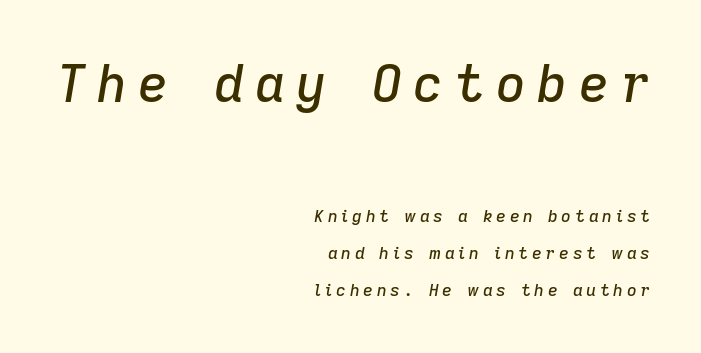
{"italic": "yes", "lean": "right", "slant_degrees": 9, "width": "normal", "stroke_contrast": "low", "x_height": "medium", "monospaced": "no", "underline": "no", "align": "right", "line_spacing": "loose", "line_spacing_ratio": 2.17, "letter_spacing": "wide", "letter_spacing_em": 0.22, "larger_block": "first", "size_ratio": 3.06, "glyph_px": 52}
